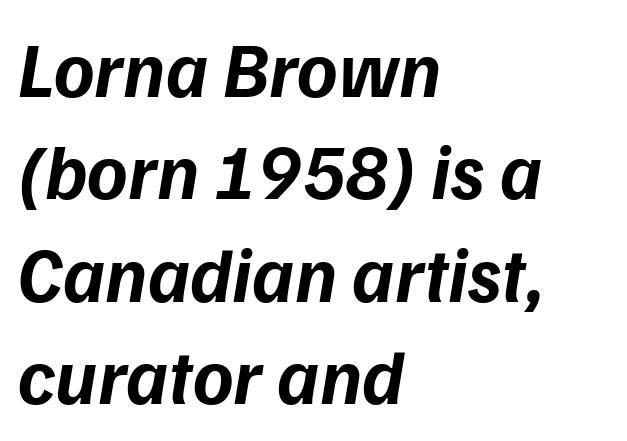
The image shows 77 px bold type, italic (leaning right); set left-aligned, normal line spacing (1.33x), normal letter spacing, not underlined; low stroke contrast and a medium x-height.
